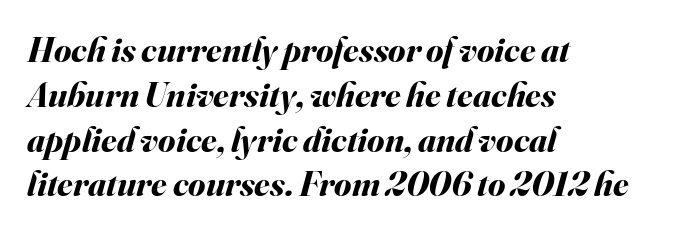
Q: Is the text bold? A: Yes.
Q: Is the text italic (slanted)? A: Yes, it leans right by about 16 degrees.
Q: Is the text underlined? A: No.
Q: How is the paragraph aligned? A: Left-aligned.
Q: Is the spacing between letters normal or unusually wide? A: Normal.
Q: Is the spacing between lines tight, normal or loose? A: Normal.
Q: Width (condensed, normal, or wide)? A: Normal.
Q: Stroke contrast? A: Medium.
Q: x-height? A: Small.
Q: Monospaced? A: No.
